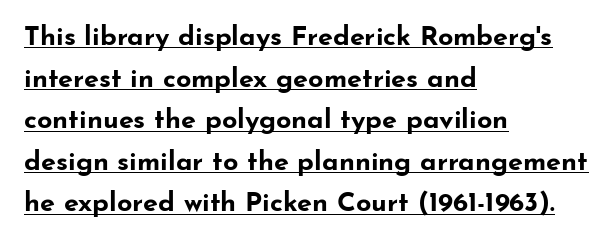
{"italic": "no", "bold": "yes", "underline": "yes", "align": "left", "line_spacing": "normal", "line_spacing_ratio": 1.54, "letter_spacing": "normal", "letter_spacing_em": 0.0, "glyph_px": 27}
